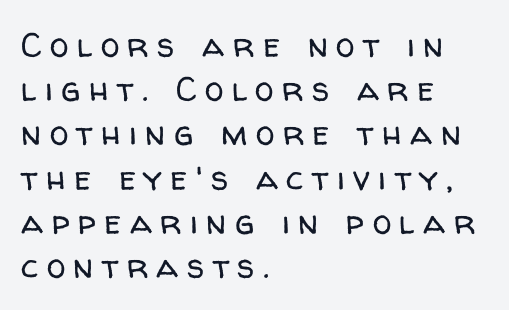
The image shows 34 px regular-weight sans-serif type, upright; set left-aligned, normal line spacing (1.3x), unusually wide letter spacing (+0.25 em), not underlined; low stroke contrast and a medium x-height.
